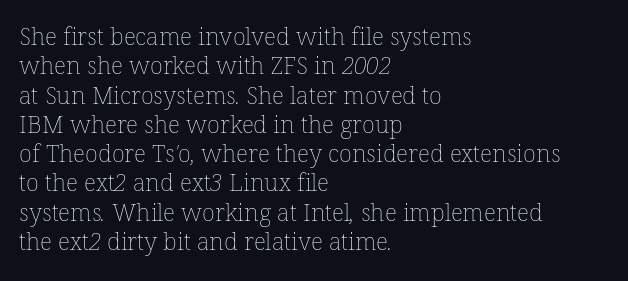
The image shows 24 px text type; set left-aligned, line spacing 1.22x, normal letter spacing, not underlined.
